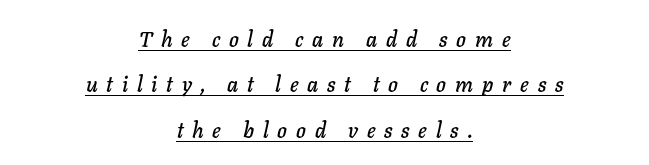
Q: Is the text italic (slanted)? A: Yes, it leans right by about 11 degrees.
Q: Is the text underlined? A: Yes.
Q: How is the paragraph aligned? A: Centered.
Q: Is the spacing between letters normal or unusually wide? A: Unusually wide.
Q: Is the spacing between lines tight, normal or loose? A: Loose.
